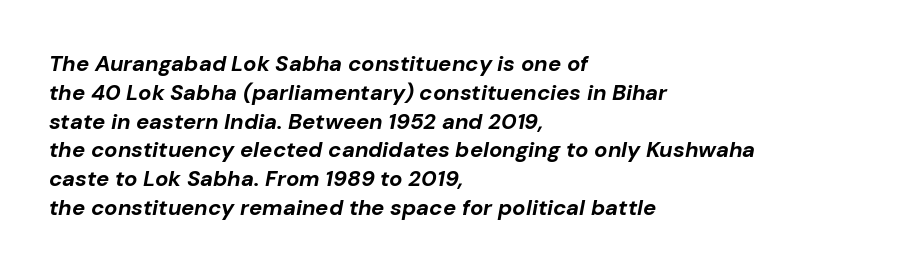
Q: Is the text bold? A: Yes.
Q: Is the text italic (slanted)? A: Yes, it leans right by about 10 degrees.
Q: Is the text underlined? A: No.
Q: How is the paragraph aligned? A: Left-aligned.
Q: Is the spacing between letters normal or unusually wide? A: Normal.
Q: Is the spacing between lines tight, normal or loose? A: Normal.
